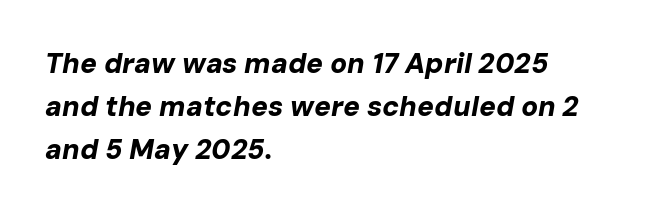
The image shows 28 px bold type, italic (leaning right); set left-aligned, normal line spacing (1.54x), normal letter spacing, not underlined; low stroke contrast and a medium x-height.
